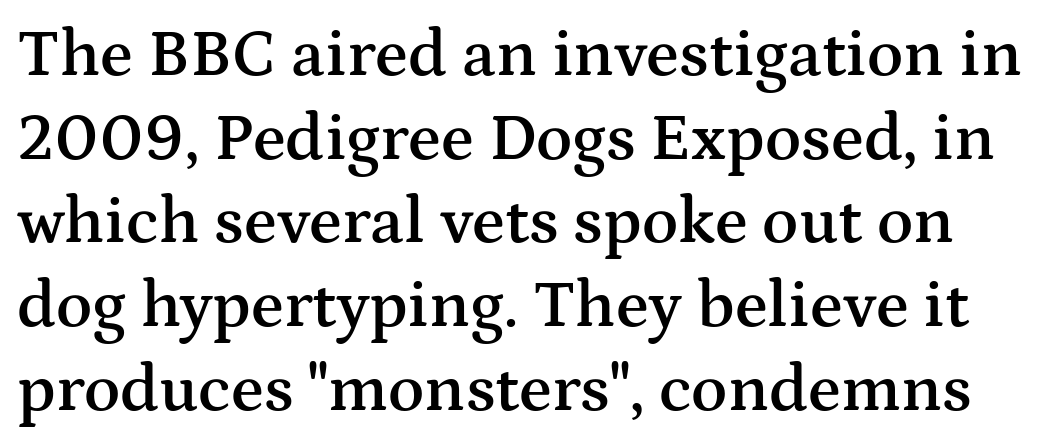
Q: Is the text bold? A: Semi-bold.
Q: Is the text italic (slanted)? A: No, it is upright.
Q: Is the typeface a serif or a sans-serif typeface? A: Serif.
Q: Is the text underlined? A: No.
Q: Is the spacing between letters normal or unusually wide? A: Normal.
Q: Is the spacing between lines tight, normal or loose? A: Normal.
Q: Width (condensed, normal, or wide)? A: Wide.
Q: Stroke contrast? A: Medium.
Q: x-height? A: Medium.
Q: Monospaced? A: No.
